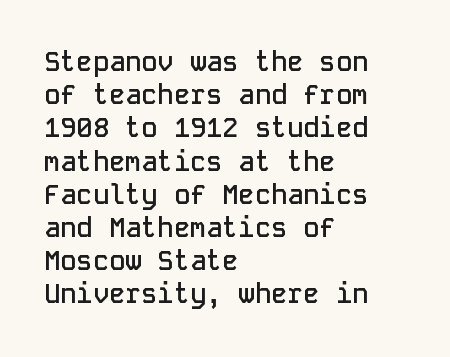
Short and long lines alike share a common starting point at left. The axis of the letterforms is exactly vertical. Plain, unruled lines of type. Caption: semibold face, moderately heavy strokes. How are the letters spaced? Ordinarily, with no added tracking.
